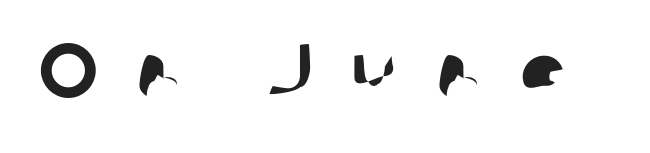
The image shows 76 px sans-serif type; set unusually wide letter spacing (+0.49 em), not underlined; low stroke contrast and a medium x-height.
